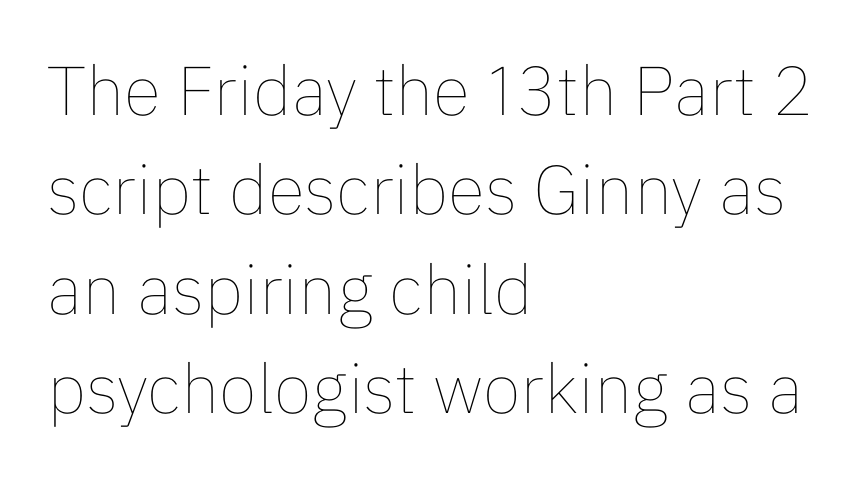
{"italic": "no", "bold": "no", "weight": "thin", "width": "normal", "stroke_contrast": "low", "x_height": "medium", "monospaced": "no", "underline": "no", "align": "left", "line_spacing": "normal", "line_spacing_ratio": 1.44, "letter_spacing": "normal", "letter_spacing_em": 0.0, "glyph_px": 69}
